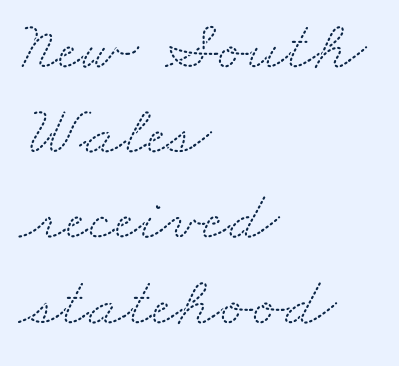
A typesetter would label this face a serif. The letters advance in unequal steps, a hallmark of proportional type. The space beneath each line is pristine and unruled. The ragged edge is on the right, which tells us the setting is flush left. Nothing unusual about the tracking: characters are spaced as the font intends.
